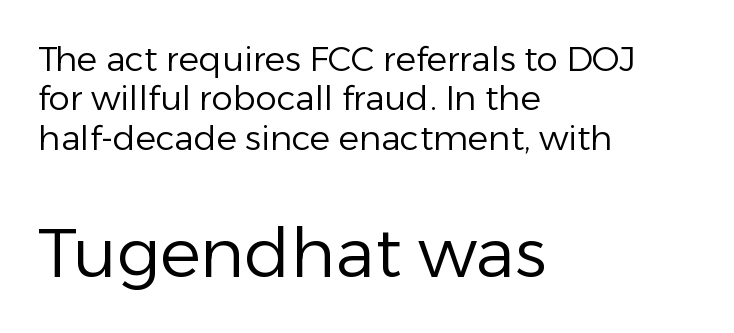
The image shows 68 px regular-weight sans-serif type, upright; set left-aligned, line spacing 1.16x, normal letter spacing, not underlined; the second (bottom) block is 2.0x larger; low stroke contrast and a medium x-height.
